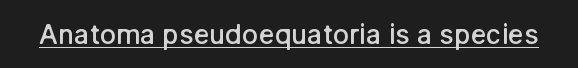
Q: Is the text bold? A: Semi-bold.
Q: Is the text italic (slanted)? A: No, it is upright.
Q: Is the text underlined? A: Yes.
Q: Is the spacing between letters normal or unusually wide? A: Normal.
